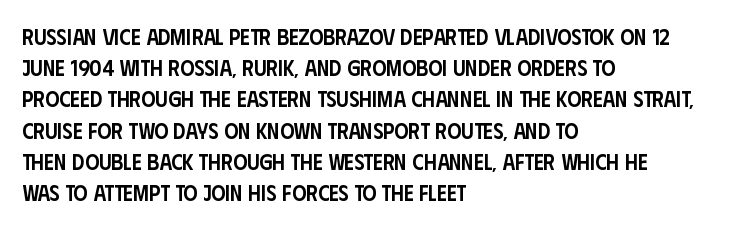
The image shows 22 px text type, upright; set left-aligned, normal line spacing (1.42x), normal letter spacing, not underlined.
